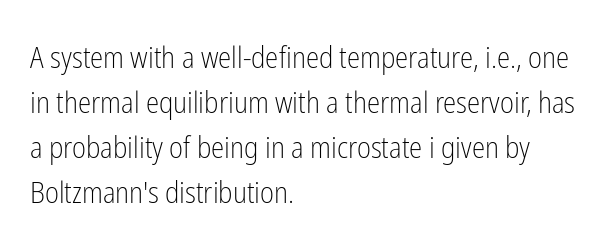
Standard letterfit; no display-style spreading of the glyphs. Caption: face not bold, strokes unweighted. Quick note: interline space is typical. Note the varied advance widths — an 'i' is clearly narrower than an 'm'.
